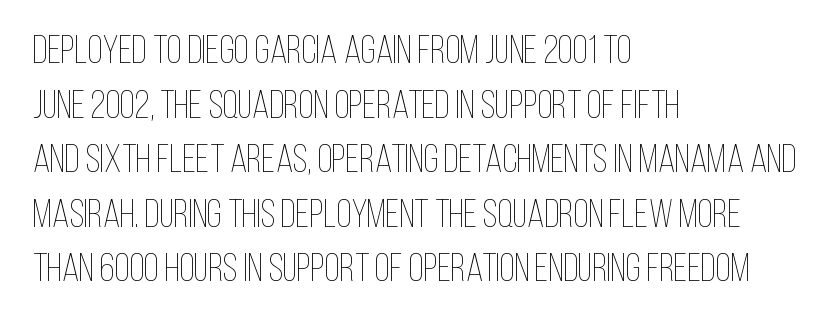
Q: Is the text bold? A: No.
Q: Is the text italic (slanted)? A: No, it is upright.
Q: Is the text underlined? A: No.
Q: How is the paragraph aligned? A: Left-aligned.
Q: Is the spacing between letters normal or unusually wide? A: Normal.
Q: Is the spacing between lines tight, normal or loose? A: Normal.
Q: Width (condensed, normal, or wide)? A: Condensed.
Q: Stroke contrast? A: Low.
Q: x-height? A: Large.
Q: Monospaced? A: No.
